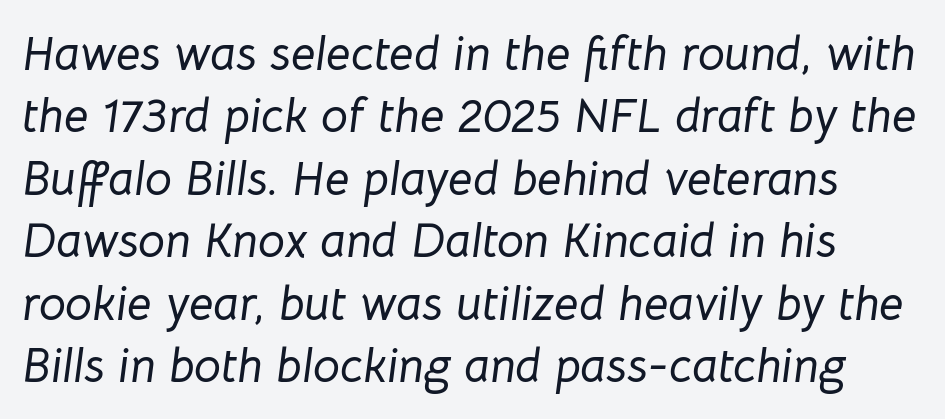
The image shows 48 px text type, italic (leaning right); set normal line spacing (1.3x), normal letter spacing, not underlined; low stroke contrast and a medium x-height.
